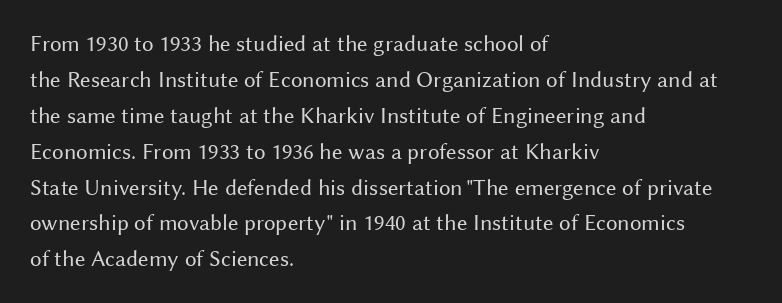
The foot of each line stays bare and open. It's the straight-up-and-down kind of type. The gaps between neighbouring characters are ordinary and unremarkable. A normal amount of white space separates one row of letters from the next. Typeset ragged right — the left edge is the straight one. Is the stroke heavy? The answer is a plain regular-or-lighter.
